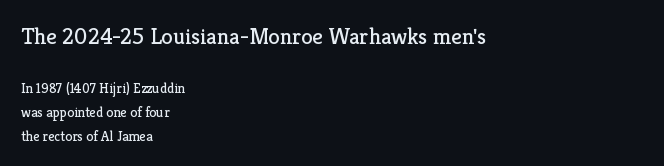
Has an underline been added? It has not. Line starts are locked; line ends wander. No chunkiness to these letters — they're not bold. The letterforms sit shoulder to shoulder at normal distance.
